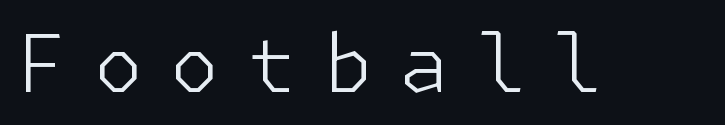
Q: Is the text bold? A: No.
Q: Is the text italic (slanted)? A: No, it is upright.
Q: Is the typeface a serif or a sans-serif typeface? A: Sans-serif.
Q: Is the text underlined? A: No.
Q: Is the spacing between letters normal or unusually wide? A: Unusually wide.
Q: Width (condensed, normal, or wide)? A: Normal.
Q: Stroke contrast? A: Low.
Q: x-height? A: Medium.
